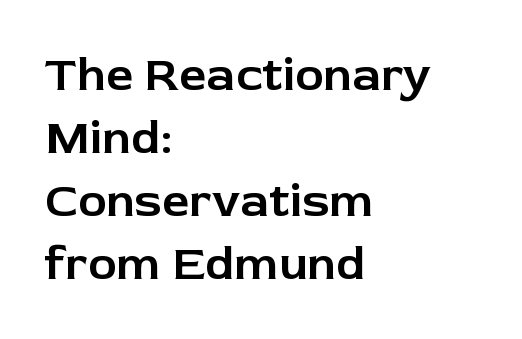
{"serif": "no", "italic": "no", "width": "normal", "stroke_contrast": "low", "x_height": "medium", "monospaced": "no", "underline": "no", "align": "left", "line_spacing": "normal", "line_spacing_ratio": 1.31, "letter_spacing": "normal", "letter_spacing_em": 0.0, "glyph_px": 48}
